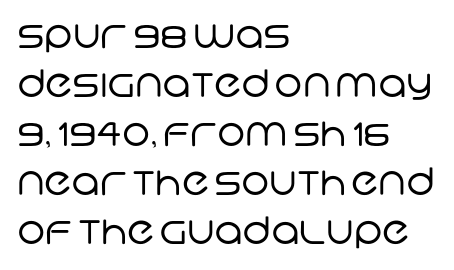
The image shows 38 px regular-weight sans-serif type; set left-aligned, normal line spacing (1.29x), normal letter spacing, not underlined; low stroke contrast and a large x-height.
